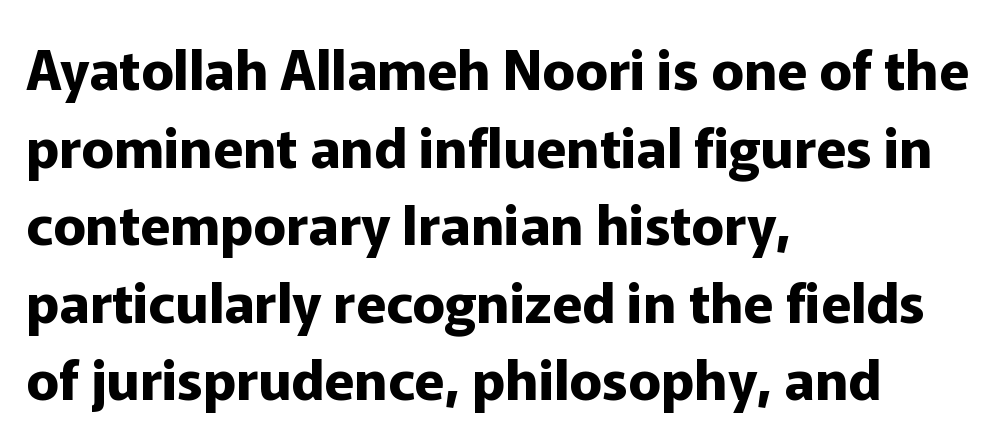
{"serif": "no", "italic": "no", "bold": "yes", "weight": "bold", "width": "normal", "stroke_contrast": "low", "x_height": "medium", "monospaced": "no", "underline": "no", "align": "left", "line_spacing": "normal", "line_spacing_ratio": 1.41, "letter_spacing": "normal", "letter_spacing_em": 0.0, "glyph_px": 55}
